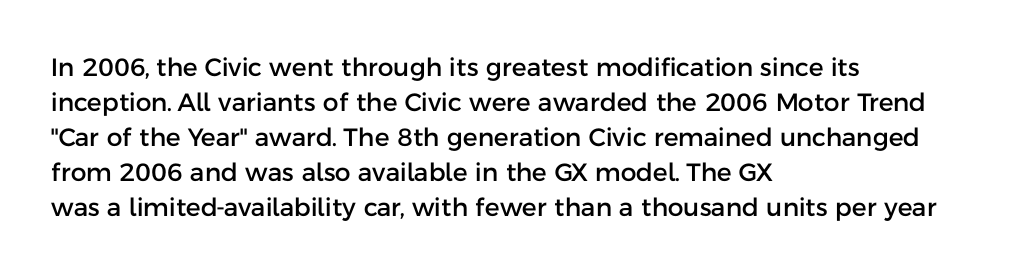
{"italic": "no", "underline": "no", "align": "left", "line_spacing": "normal", "line_spacing_ratio": 1.4, "letter_spacing": "normal", "letter_spacing_em": 0.0, "glyph_px": 25}
